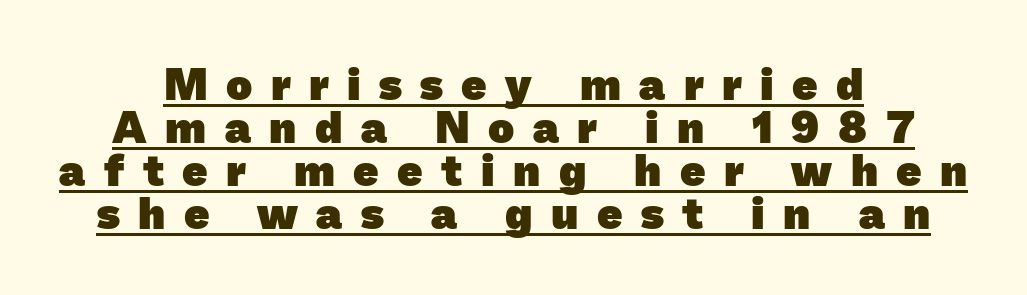
Q: Is the text bold? A: Yes.
Q: Is the typeface a serif or a sans-serif typeface? A: Sans-serif.
Q: Is the text underlined? A: Yes.
Q: How is the paragraph aligned? A: Centered.
Q: Is the spacing between letters normal or unusually wide? A: Unusually wide.
Q: Is the spacing between lines tight, normal or loose? A: Tight.
Q: Width (condensed, normal, or wide)? A: Normal.
Q: Stroke contrast? A: Low.
Q: x-height? A: Medium.
Q: Monospaced? A: No.
